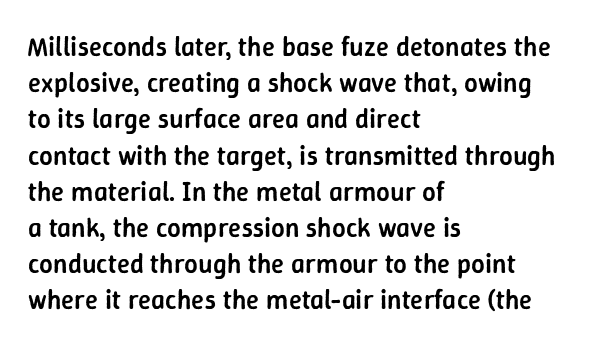
{"italic": "no", "bold": "semi", "underline": "no", "align": "left", "line_spacing": "normal", "line_spacing_ratio": 1.34, "letter_spacing": "normal", "letter_spacing_em": 0.0, "glyph_px": 27}
